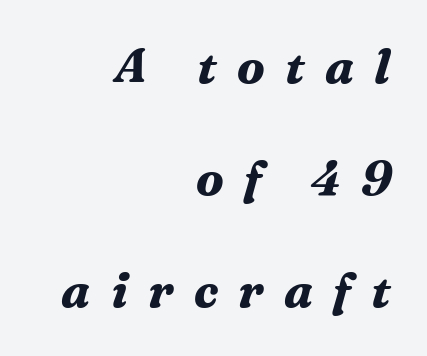
The image shows 48 px bold serif type, italic (leaning right); set right-aligned, loose line spacing (2.33x), unusually wide letter spacing (+0.42 em), not underlined; medium stroke contrast and a medium x-height.
